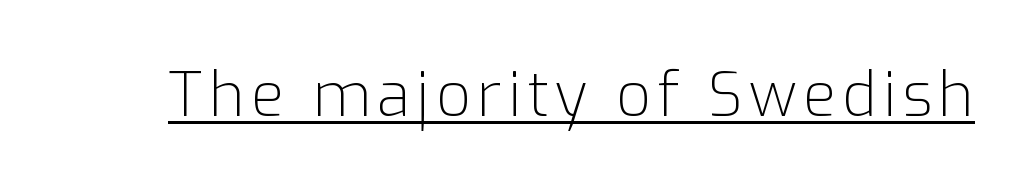
Q: Is the text bold? A: No.
Q: Is the text italic (slanted)? A: No, it is upright.
Q: Is the typeface a serif or a sans-serif typeface? A: Sans-serif.
Q: Is the text underlined? A: Yes.
Q: Width (condensed, normal, or wide)? A: Normal.
Q: Stroke contrast? A: Low.
Q: x-height? A: Medium.
Q: Monospaced? A: No.
